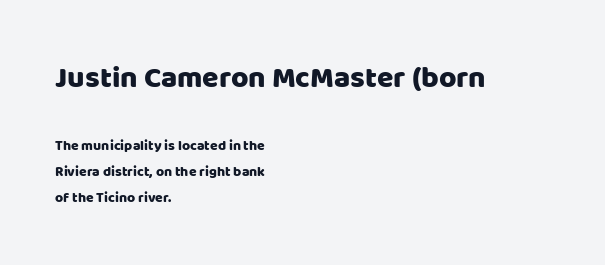
The passage shown begins with its larger block and ends with its smaller one. Unlike a traditional serif, this face leaves its strokes unadorned. A student would call this left alignment; a typographer would say flush left, rag right. Tall strokes in this sample are plumb rather than angled.
